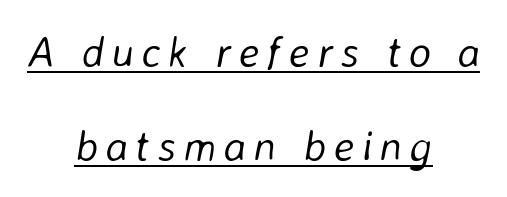
Q: Is the text bold? A: No.
Q: Is the text italic (slanted)? A: Yes, it leans right by about 8 degrees.
Q: Is the text underlined? A: Yes.
Q: How is the paragraph aligned? A: Centered.
Q: Is the spacing between lines tight, normal or loose? A: Loose.
Q: Width (condensed, normal, or wide)? A: Normal.
Q: Stroke contrast? A: Low.
Q: x-height? A: Medium.
Q: Monospaced? A: No.
